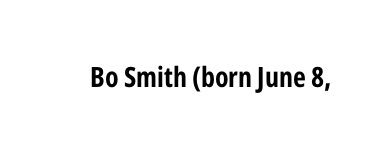
{"serif": "no", "italic": "no", "bold": "yes", "weight": "bold", "width": "condensed", "stroke_contrast": "low", "x_height": "medium", "monospaced": "no", "underline": "no", "letter_spacing": "normal", "letter_spacing_em": 0.0, "glyph_px": 28}
